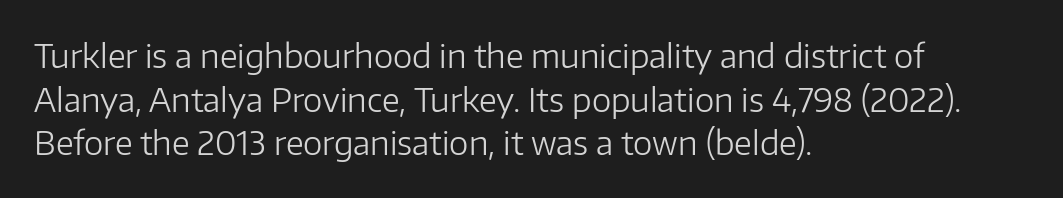
The image shows 33 px light sans-serif type, upright; set left-aligned, normal line spacing (1.32x), normal letter spacing, not underlined; low stroke contrast and a medium x-height.
